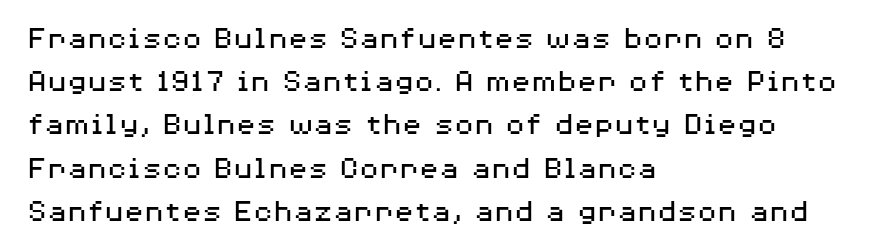
Clear beneath every line of the passage. The face looks like a standard text weight, possibly lighter. The passage shown is typed in a proportional face where columns would drift. Regarding serifs, this sample does without them. The ragged edge is on the right, which tells us the setting is flush left.
